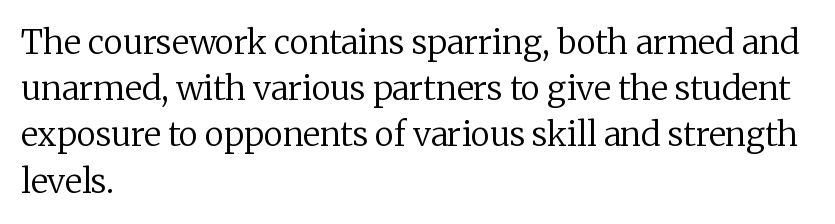
{"serif": "yes", "italic": "no", "bold": "no", "weight": "regular", "width": "normal", "stroke_contrast": "low", "x_height": "medium", "monospaced": "no", "underline": "no", "align": "left", "line_spacing": "normal", "line_spacing_ratio": 1.4, "letter_spacing": "normal", "letter_spacing_em": 0.0, "glyph_px": 33}
